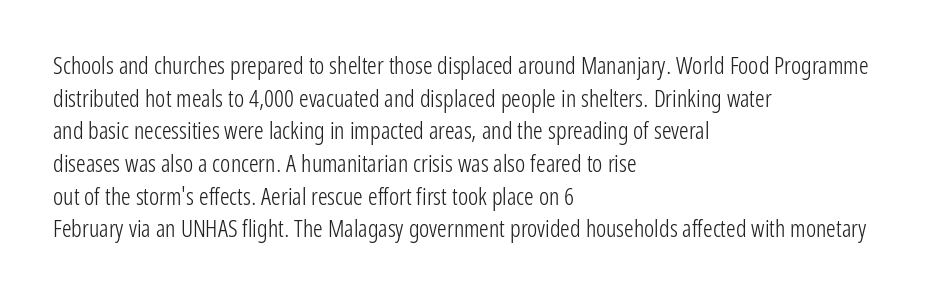
The image shows 24 px text type, upright; set left-aligned, normal line spacing (1.36x), normal letter spacing, not underlined.
